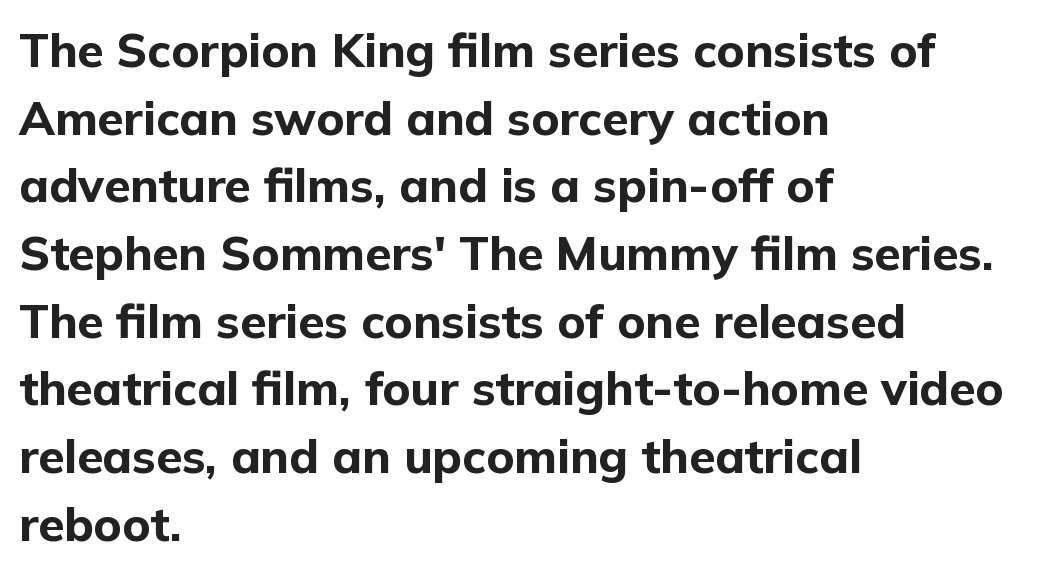
The image shows 47 px bold sans-serif type, upright; set left-aligned, normal line spacing (1.44x), normal letter spacing, not underlined; low stroke contrast and a medium x-height.
